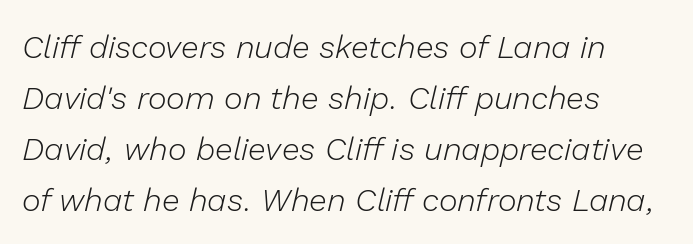
Teacher's note: observe the even left margin — that is flush-left alignment. Rule under the text: the space is simply empty. Note the varied advance widths — an 'i' is clearly narrower than an 'm'. Quick note: italic. The font sits on the lighter half of the weight spectrum, regular included. Here the glyphs are tracked normally, forming tight word shapes.
